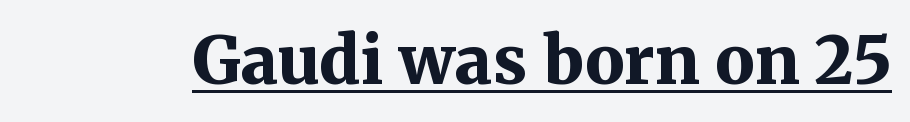
{"serif": "yes", "italic": "no", "bold": "yes", "weight": "bold", "width": "normal", "stroke_contrast": "medium", "x_height": "medium", "monospaced": "no", "underline": "yes", "letter_spacing": "normal", "letter_spacing_em": 0.0, "glyph_px": 66}
